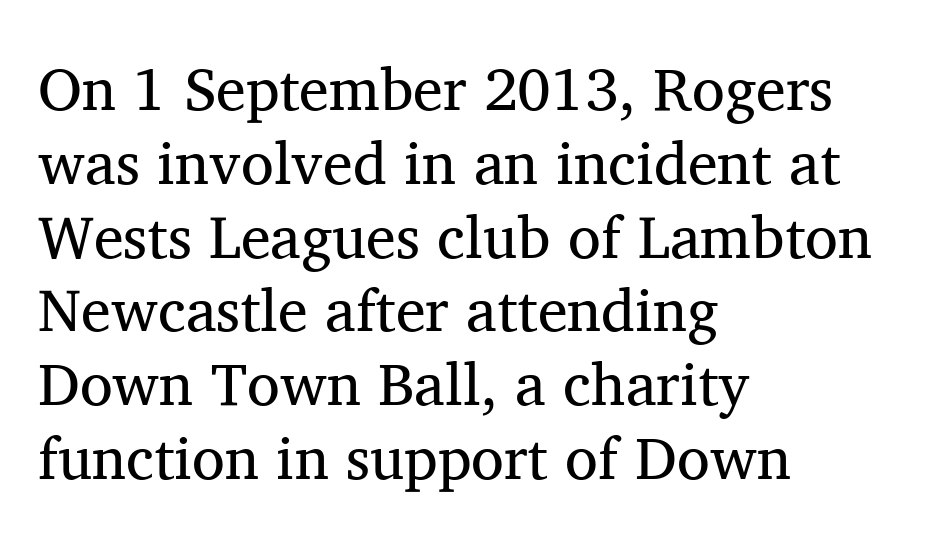
The image shows 60 px regular-weight serif type, upright; set left-aligned, line spacing 1.23x, normal letter spacing, not underlined; medium stroke contrast and a medium x-height.
